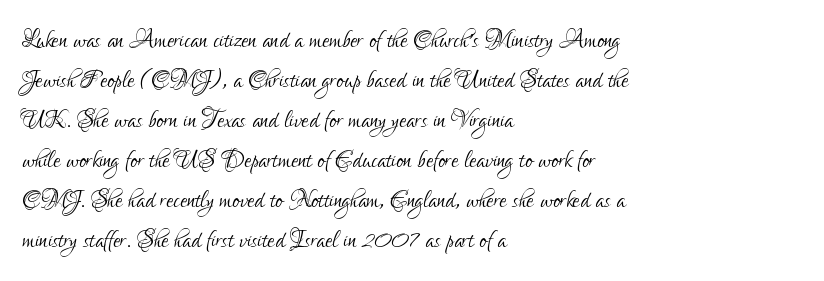
The image shows 32 px light, condensed sans-serif type; set left-aligned, normal line spacing (1.25x), normal letter spacing, not underlined; low stroke contrast and a small x-height.
